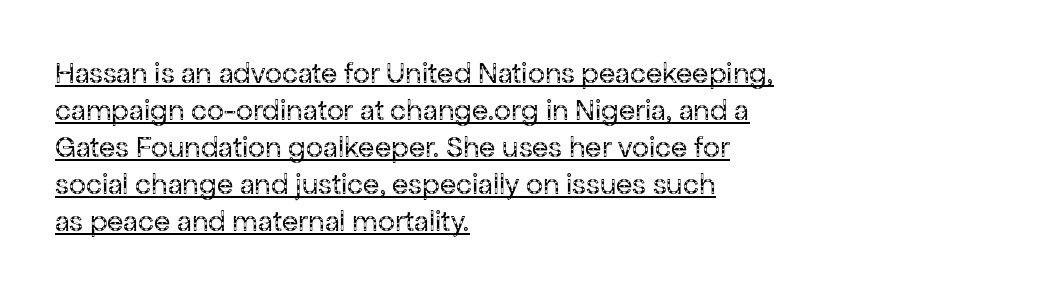
Is this a fixed-width face? No — the glyphs have proportional, varying widths. The letters stand straight up with perfectly vertical stems. The face used here is rendered with its standard letterfit. Compared with a typical body face, this is equally light or lighter still. Emphasis is given by a line drawn under the lettering.
